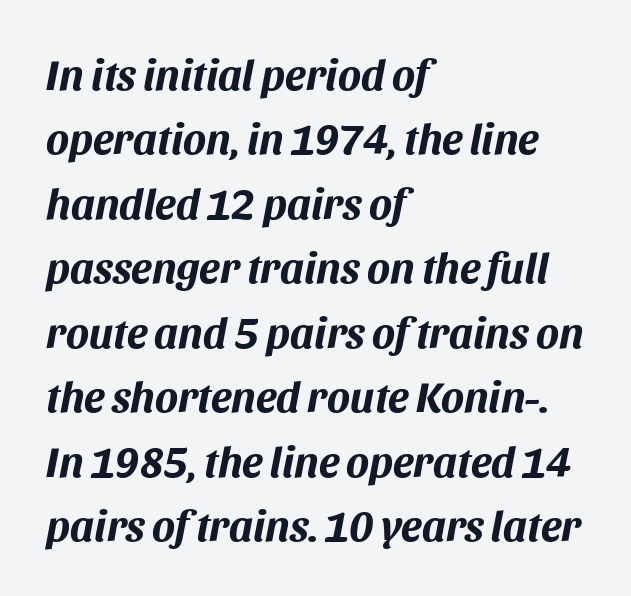
The image shows 43 px bold type, italic (leaning right); set left-aligned, normal line spacing (1.5x), normal letter spacing, not underlined; medium stroke contrast and a large x-height.
